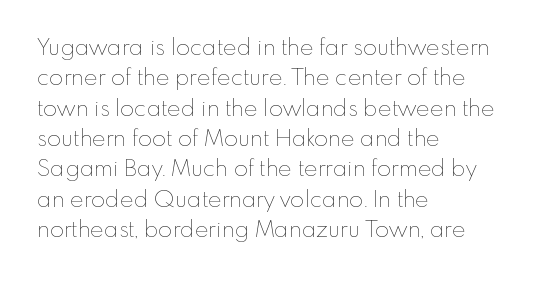
{"italic": "no", "bold": "no", "underline": "no", "align": "left", "line_spacing": "normal", "line_spacing_ratio": 1.32, "letter_spacing": "normal", "letter_spacing_em": 0.0, "glyph_px": 23}
